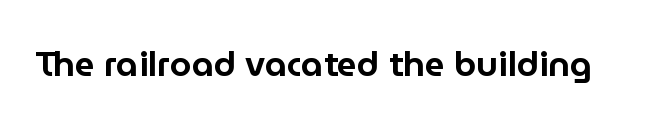
Q: Is the text italic (slanted)? A: No, it is upright.
Q: Is the typeface a serif or a sans-serif typeface? A: Sans-serif.
Q: Is the text underlined? A: No.
Q: Is the spacing between letters normal or unusually wide? A: Normal.
Q: Width (condensed, normal, or wide)? A: Normal.
Q: Stroke contrast? A: Low.
Q: x-height? A: Medium.
Q: Monospaced? A: No.
